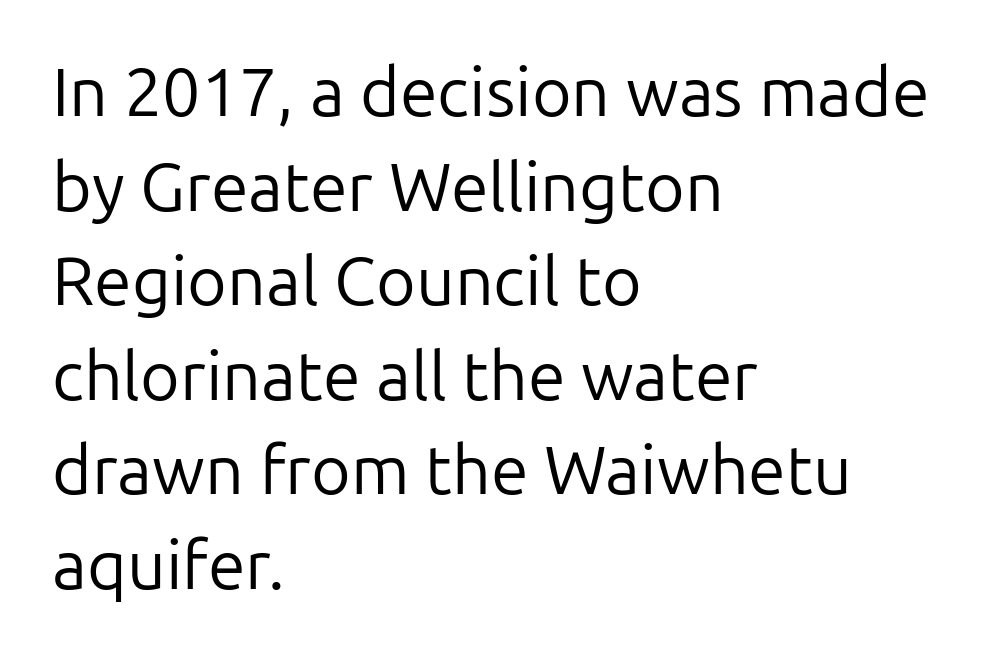
The image shows 68 px regular-weight sans-serif type, upright; set left-aligned, normal line spacing (1.39x), normal letter spacing, not underlined; low stroke contrast and a medium x-height.
